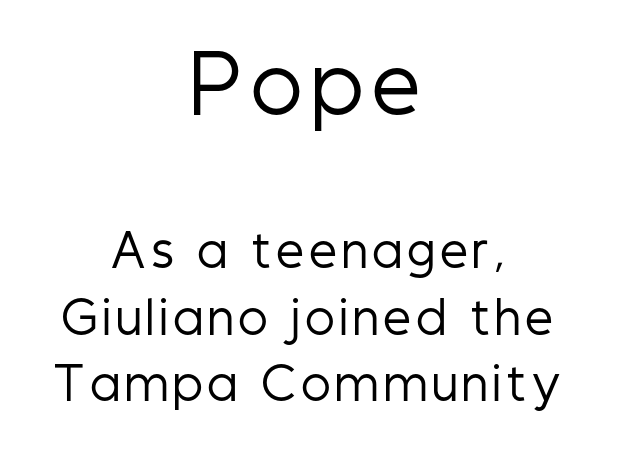
Q: Is the text bold? A: No.
Q: Is the text italic (slanted)? A: No, it is upright.
Q: Is the typeface a serif or a sans-serif typeface? A: Sans-serif.
Q: Is the text underlined? A: No.
Q: How is the paragraph aligned? A: Centered.
Q: Is the spacing between lines tight, normal or loose? A: Normal.
Q: Which block of text is set in a larger size, the first (top) or the second (bottom)? A: The first (top) one.
Q: Width (condensed, normal, or wide)? A: Condensed.
Q: Stroke contrast? A: Low.
Q: x-height? A: Medium.
Q: Monospaced? A: No.
